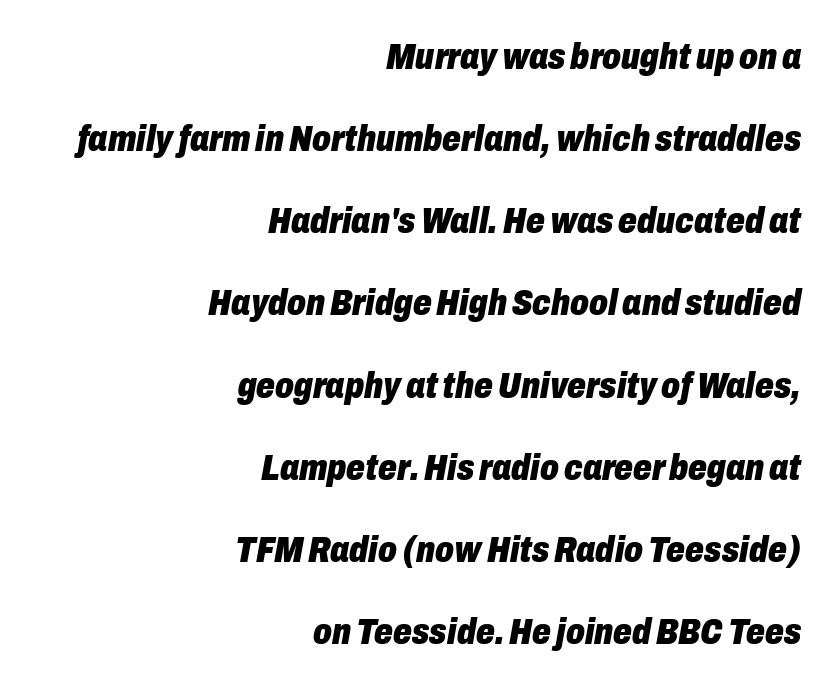
The image shows 37 px heavy, condensed type, italic (leaning right); set right-aligned, loose line spacing (2.22x), normal letter spacing, not underlined; low stroke contrast and a medium x-height.
